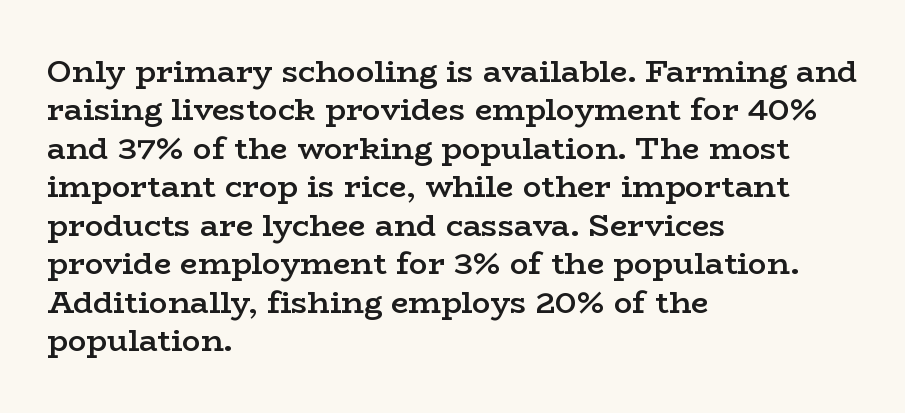
{"serif": "yes", "italic": "no", "bold": "semi", "weight": "semibold", "width": "wide", "stroke_contrast": "low", "x_height": "medium", "monospaced": "no", "underline": "no", "align": "left", "line_spacing_ratio": 1.24, "letter_spacing": "normal", "letter_spacing_em": 0.0, "glyph_px": 31}
